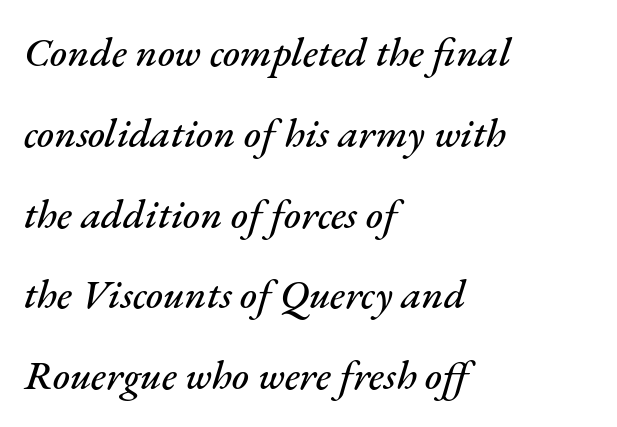
Here the designer chose a conventional face with non-uniform glyph widths. Horizontal alignment here is leftward, the default for most running prose. Quick note: underline off. The glyphs look as if they've been sheared to an angle.
